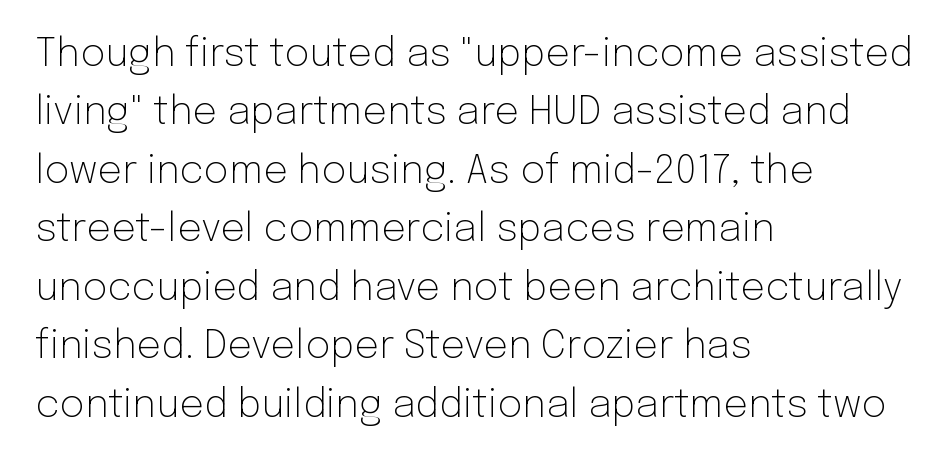
Characters remain perfectly vertical along every line. Classification — sans serif. These lines stack with their left ends in a neat column. A clean baseline with only descenders dipping below it. No extra ink here — the face is not bold. Do the characters align in a grid? No, the font is proportional.
